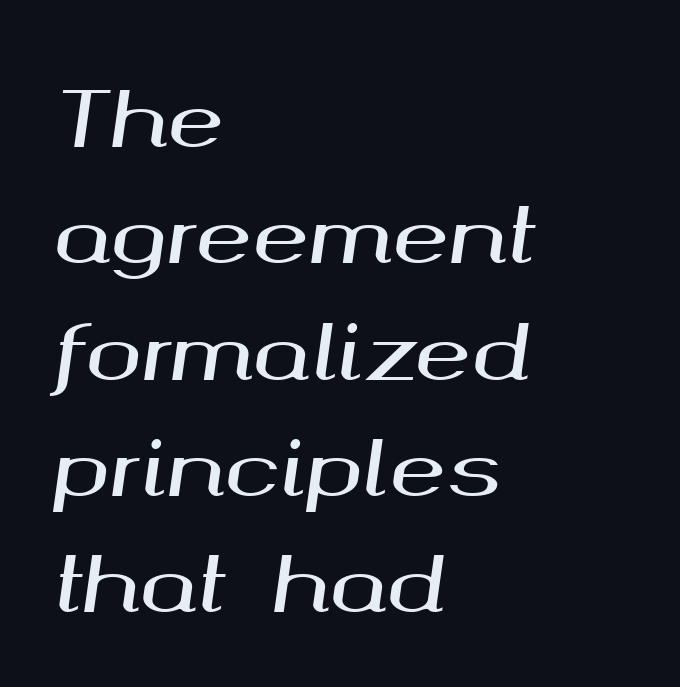
The image shows 76 px wide type, italic (leaning right); set left-aligned, normal line spacing (1.53x), normal letter spacing, not underlined; medium stroke contrast and a medium x-height.
